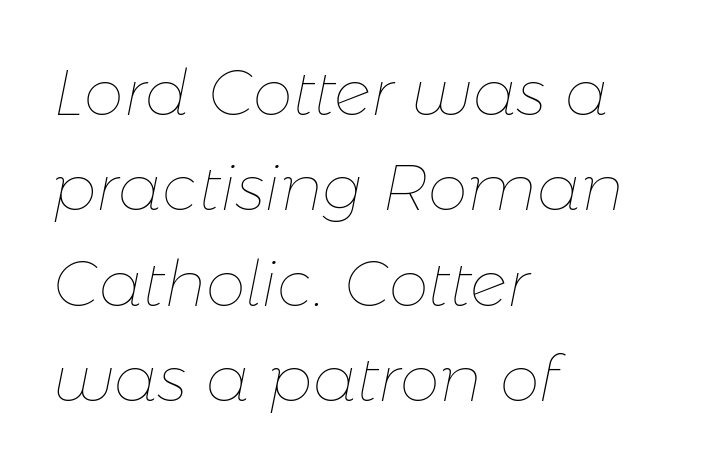
Between one letter and the next there's only the usual sliver of space. Short and long lines alike share a common starting point at left. The letters advance in unequal steps, a hallmark of proportional type. The letters look calm and open, with moderate or lighter stems.
